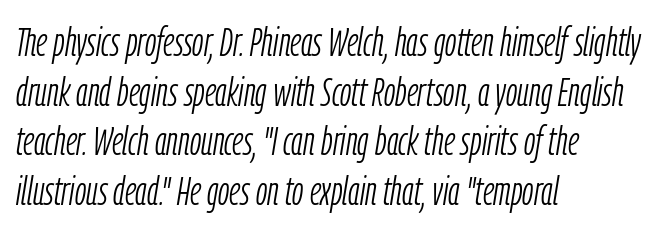
Think standard paragraph weight, or any step lighter than that. The specimen reads as italic at a glance. Layout note: lines flush left. The rendering keeps characters at their native spacing.
